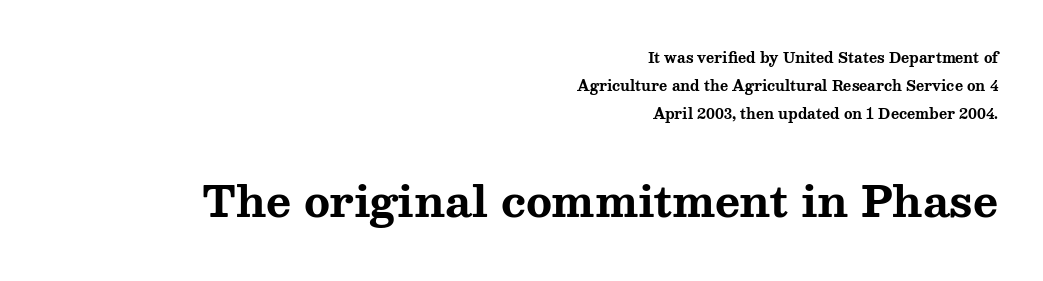
The image shows 43 px bold, wide serif type, upright; set right-aligned, loose line spacing (1.99x), normal letter spacing, not underlined; the second (bottom) block is 3.07x larger; medium stroke contrast and a medium x-height.
